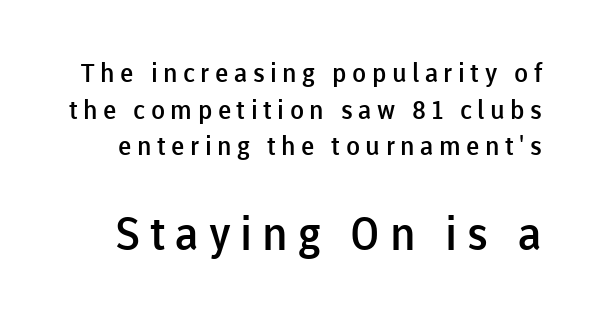
The image shows 46 px semibold sans-serif type, upright; set normal line spacing (1.41x), unusually wide letter spacing (+0.21 em), not underlined; the second (bottom) block is 1.77x larger; low stroke contrast and a medium x-height.
